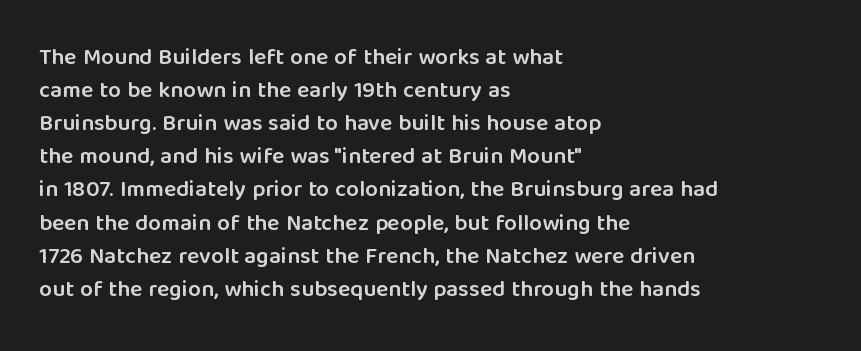
The image shows 23 px text type, upright; set left-aligned, normal line spacing (1.44x), normal letter spacing, not underlined.
